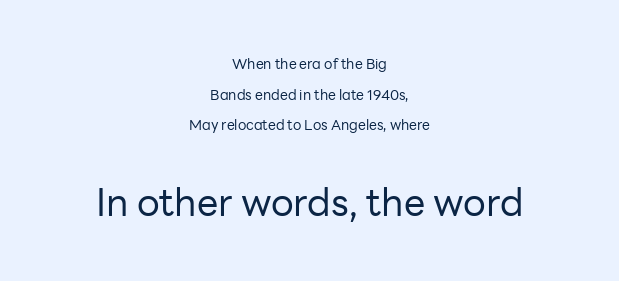
One glance says open: line gaps are wider than usual. Anything drawn beneath the words? Only blank space. This rendering employs a face without finishing strokes, i.e., a sans-serif. The letters look calm and open, with moderate or lighter stems. A typesetter would call this proportional, since set widths differ per character.
